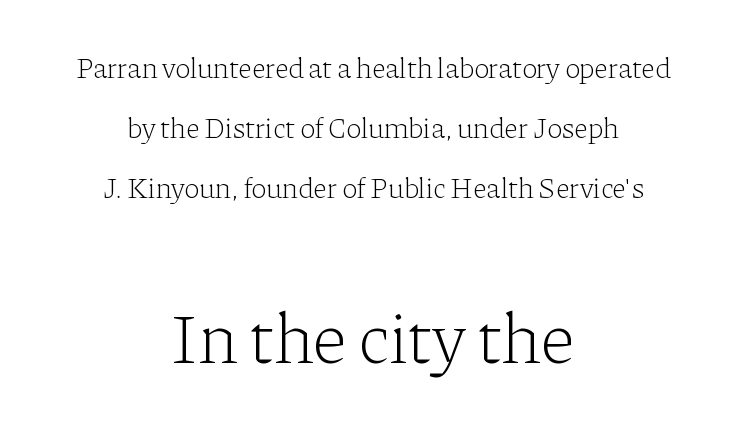
The typesetting does not lean heavy: it is not bold. Posture: vertical. Two sizes are in play, and the larger belongs to the second block. Here the glyphs are tracked normally, forming tight word shapes. This sample uses a serif face.
